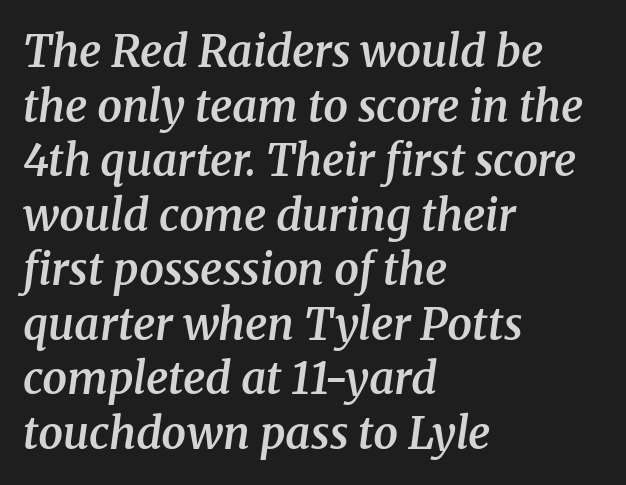
Q: Is the text bold? A: Semi-bold.
Q: Is the text italic (slanted)? A: Yes, it leans right by about 8 degrees.
Q: Is the typeface a serif or a sans-serif typeface? A: Serif.
Q: Is the text underlined? A: No.
Q: How is the paragraph aligned? A: Left-aligned.
Q: Is the spacing between letters normal or unusually wide? A: Normal.
Q: Width (condensed, normal, or wide)? A: Normal.
Q: Stroke contrast? A: Medium.
Q: x-height? A: Medium.
Q: Monospaced? A: No.
